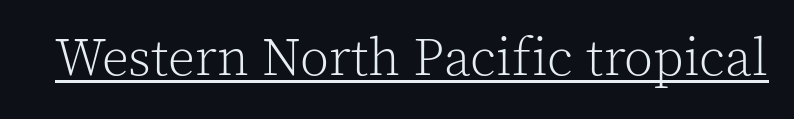
Q: Is the text bold? A: No.
Q: Is the text italic (slanted)? A: No, it is upright.
Q: Is the typeface a serif or a sans-serif typeface? A: Serif.
Q: Is the text underlined? A: Yes.
Q: Is the spacing between letters normal or unusually wide? A: Normal.
Q: Width (condensed, normal, or wide)? A: Normal.
Q: x-height? A: Medium.
Q: Monospaced? A: No.
